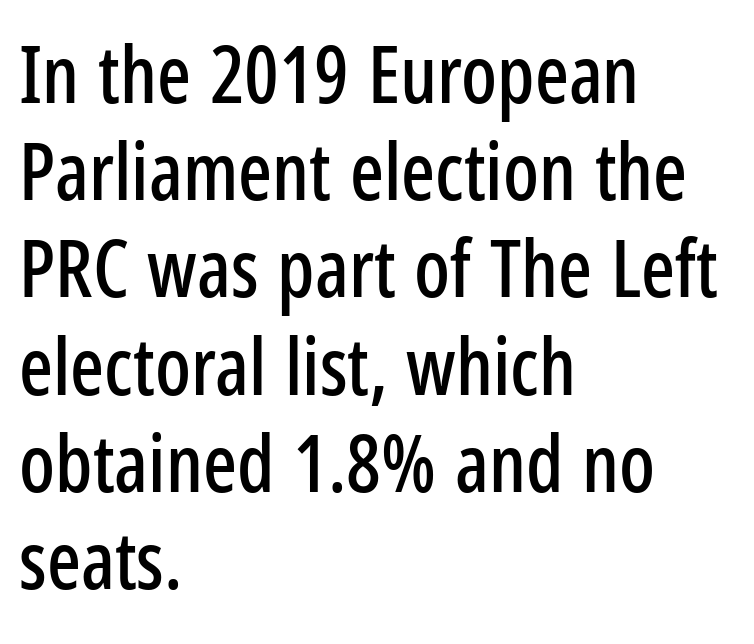
{"serif": "no", "italic": "no", "width": "condensed", "stroke_contrast": "low", "x_height": "medium", "monospaced": "no", "underline": "no", "align": "left", "line_spacing_ratio": 1.23, "letter_spacing": "normal", "letter_spacing_em": 0.0, "glyph_px": 79}
